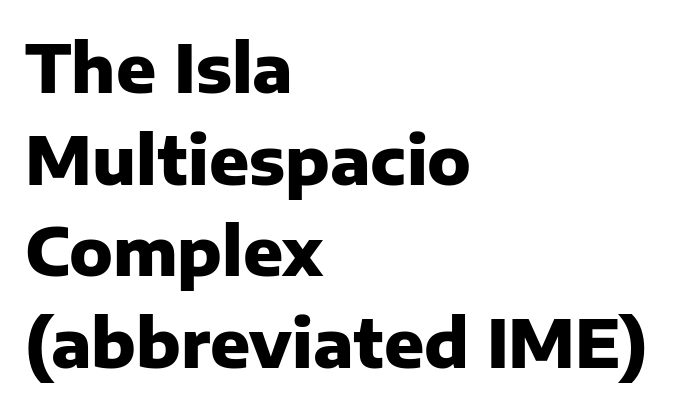
{"serif": "no", "italic": "no", "bold": "yes", "weight": "heavy", "width": "normal", "stroke_contrast": "low", "x_height": "medium", "monospaced": "no", "underline": "no", "align": "left", "line_spacing": "normal", "line_spacing_ratio": 1.39, "letter_spacing": "normal", "letter_spacing_em": 0.0, "glyph_px": 66}
